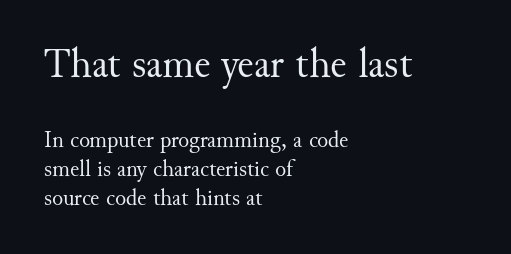
The image shows 41 px regular-weight serif type, upright; set left-aligned, normal line spacing (1.25x), normal letter spacing, not underlined; the first (top) block is 1.78x larger; medium stroke contrast and a small x-height.
